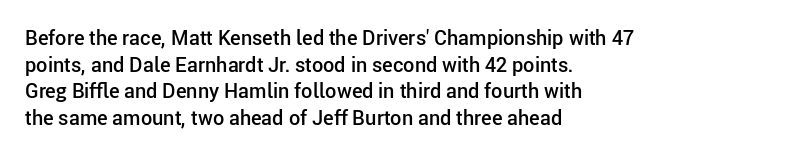
The image shows 20 px text type, upright; set left-aligned, normal line spacing (1.33x), normal letter spacing, not underlined.
